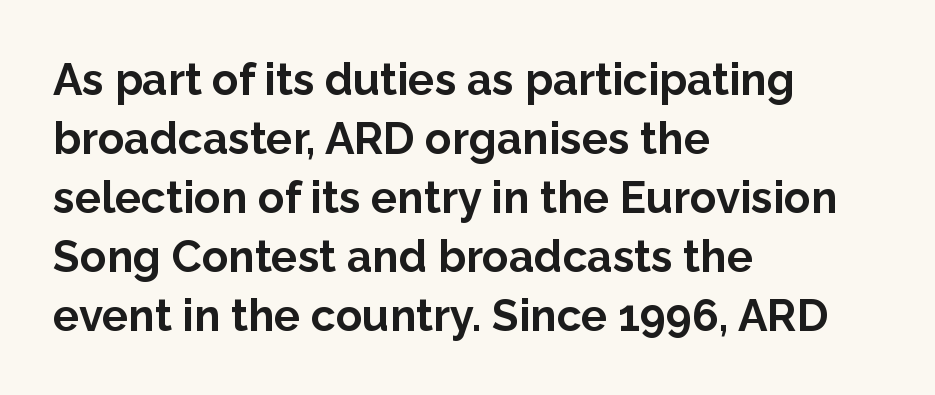
The specimen reads as upright at a glance. The rendering uses a bold face; every stroke is thick and dark. The glyphs are unaccompanied by any horizontal stroke below them. The rendering uses a moderate line-height, typical for paragraphs.
